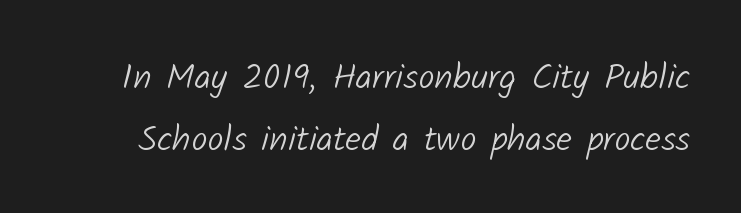
The image shows 36 px light sans-serif type; set line spacing 1.72x, normal letter spacing, not underlined; low stroke contrast and a medium x-height.
